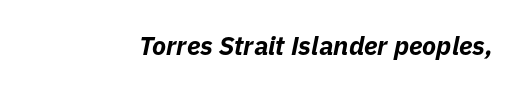
Q: Is the text bold? A: Yes.
Q: Is the text italic (slanted)? A: Yes, it leans right by about 11 degrees.
Q: Is the text underlined? A: No.
Q: Is the spacing between letters normal or unusually wide? A: Normal.
